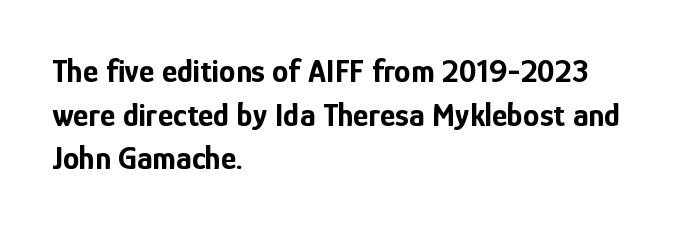
The image shows 33 px bold, condensed sans-serif type, upright; set left-aligned, normal line spacing (1.32x), normal letter spacing, not underlined; low stroke contrast and a medium x-height.
